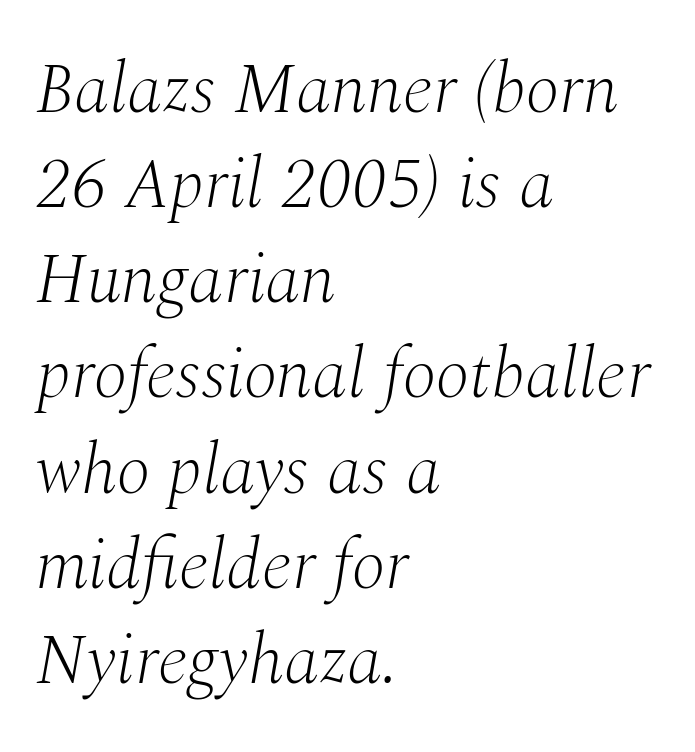
Q: Is the text bold? A: No.
Q: Is the text italic (slanted)? A: Yes, it leans right by about 10 degrees.
Q: Is the typeface a serif or a sans-serif typeface? A: Serif.
Q: Is the text underlined? A: No.
Q: How is the paragraph aligned? A: Left-aligned.
Q: Is the spacing between letters normal or unusually wide? A: Normal.
Q: Is the spacing between lines tight, normal or loose? A: Normal.
Q: Width (condensed, normal, or wide)? A: Normal.
Q: Stroke contrast? A: Medium.
Q: x-height? A: Medium.
Q: Monospaced? A: No.
